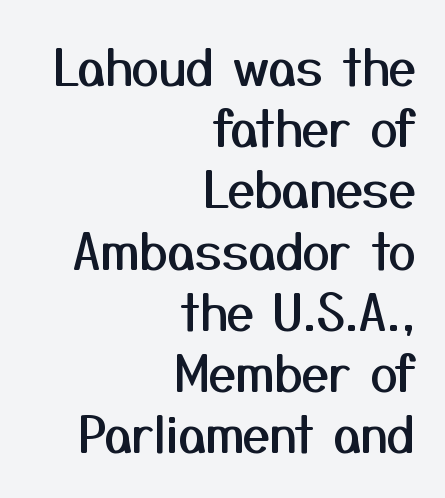
Q: Is the text italic (slanted)? A: No, it is upright.
Q: Is the typeface a serif or a sans-serif typeface? A: Sans-serif.
Q: Is the text underlined? A: No.
Q: How is the paragraph aligned? A: Right-aligned.
Q: Is the spacing between letters normal or unusually wide? A: Normal.
Q: Is the spacing between lines tight, normal or loose? A: Normal.
Q: Width (condensed, normal, or wide)? A: Normal.
Q: Stroke contrast? A: Medium.
Q: x-height? A: Medium.
Q: Monospaced? A: No.
